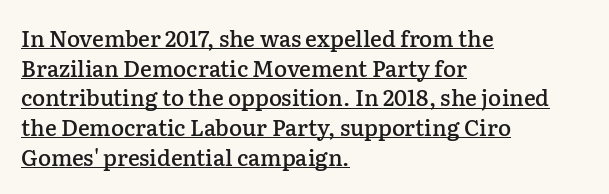
{"italic": "no", "bold": "semi", "underline": "yes", "align": "left", "line_spacing": "normal", "line_spacing_ratio": 1.35, "letter_spacing": "normal", "letter_spacing_em": 0.0, "glyph_px": 22}
